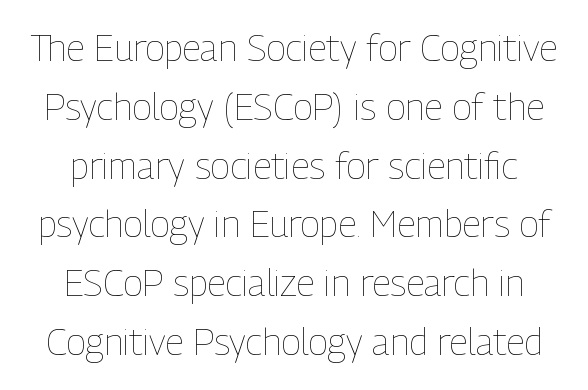
Character widths vary here, with narrow letters taking less room than wide ones. Beneath every word, the page is bare. Quick note: not italic, upright. Regarding leading, the lines here are spaced in the standard way. The weight would be labelled regular, book, light, or lighter still. Here the glyphs are tracked normally, forming tight word shapes.
